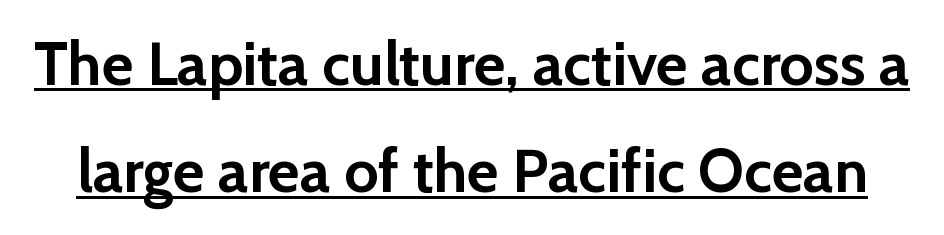
{"serif": "no", "italic": "no", "bold": "yes", "weight": "semibold", "width": "normal", "stroke_contrast": "low", "x_height": "medium", "monospaced": "no", "underline": "yes", "line_spacing_ratio": 1.76, "letter_spacing": "normal", "letter_spacing_em": 0.0, "glyph_px": 61}
